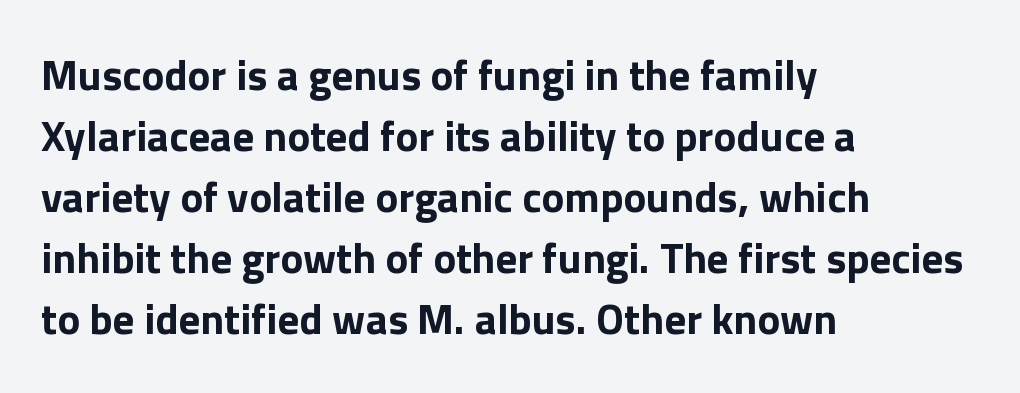
Line spacing here is normal. The string is rendered with underlining switched off. The passage shown is typed in a proportional face where columns would drift. Typographically, this falls in the sans-serif category.
